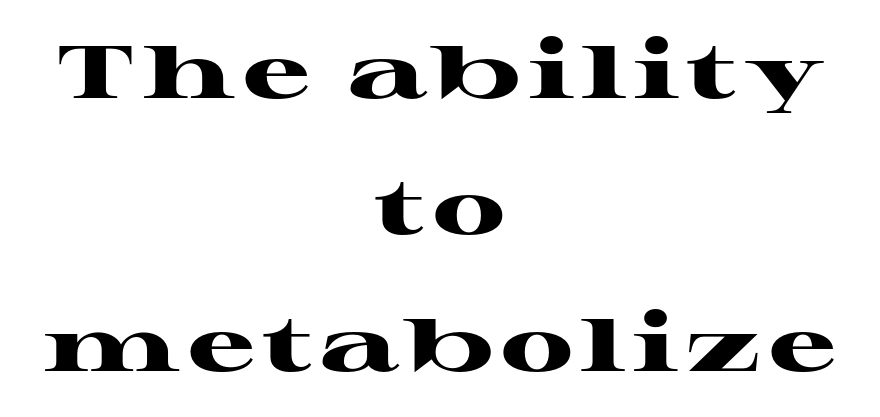
Q: Is the text bold? A: Yes.
Q: Is the text italic (slanted)? A: No, it is upright.
Q: Is the typeface a serif or a sans-serif typeface? A: Serif.
Q: Is the text underlined? A: No.
Q: How is the paragraph aligned? A: Centered.
Q: Width (condensed, normal, or wide)? A: Wide.
Q: Stroke contrast? A: High.
Q: x-height? A: Medium.
Q: Monospaced? A: No.
